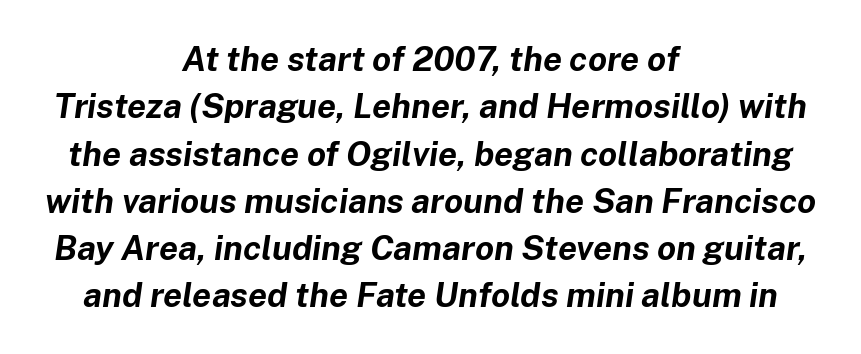
Q: Is the text bold? A: Yes.
Q: Is the text italic (slanted)? A: Yes, it leans right by about 8 degrees.
Q: Is the text underlined? A: No.
Q: How is the paragraph aligned? A: Centered.
Q: Is the spacing between letters normal or unusually wide? A: Normal.
Q: Is the spacing between lines tight, normal or loose? A: Normal.
Q: Width (condensed, normal, or wide)? A: Normal.
Q: Stroke contrast? A: Low.
Q: x-height? A: Medium.
Q: Monospaced? A: No.
